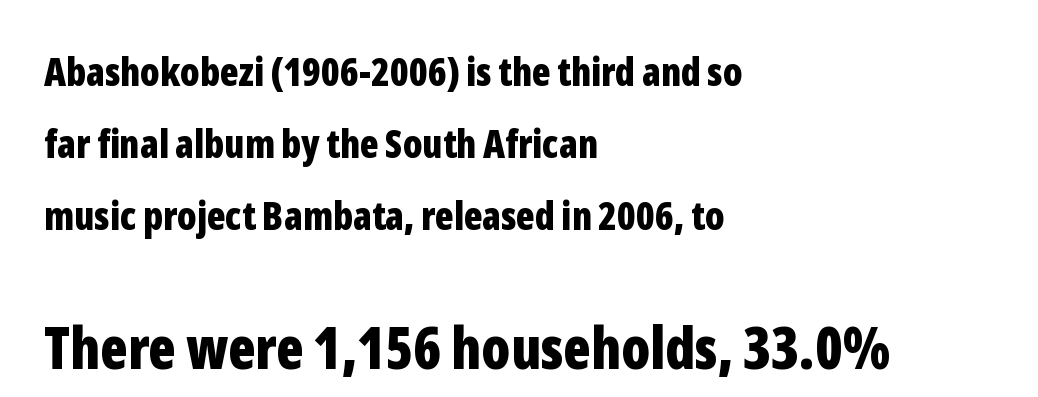
Q: Is the text bold? A: Yes.
Q: Is the text italic (slanted)? A: No, it is upright.
Q: Is the typeface a serif or a sans-serif typeface? A: Sans-serif.
Q: Is the text underlined? A: No.
Q: How is the paragraph aligned? A: Left-aligned.
Q: Is the spacing between letters normal or unusually wide? A: Normal.
Q: Which block of text is set in a larger size, the first (top) or the second (bottom)? A: The second (bottom) one.
Q: Width (condensed, normal, or wide)? A: Condensed.
Q: Stroke contrast? A: Low.
Q: x-height? A: Medium.
Q: Monospaced? A: No.
